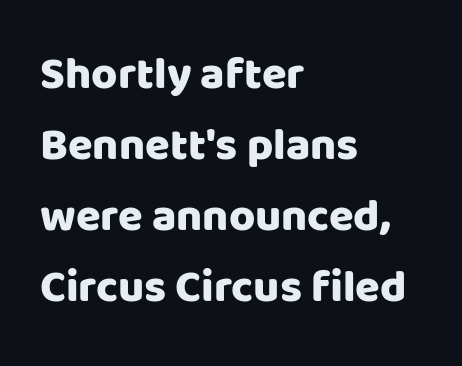
Default kerning and tracking; the words read as compact shapes. This sample has the flowing, uneven cadence of proportional lettering. The lines in this sample share a left origin and differ only in where they stop. The rows are spaced the way most documents space them.
